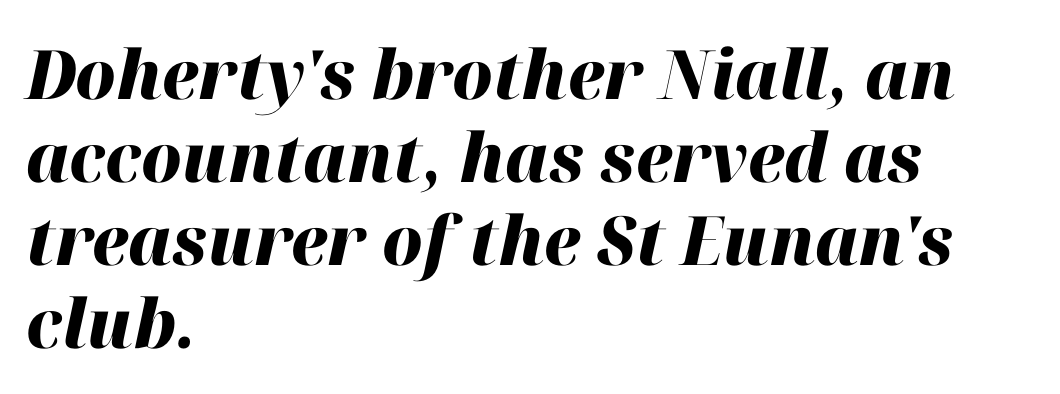
The image shows 68 px heavy type, italic (leaning right); set left-aligned, line spacing 1.22x, normal letter spacing, not underlined; high stroke contrast and a medium x-height.
